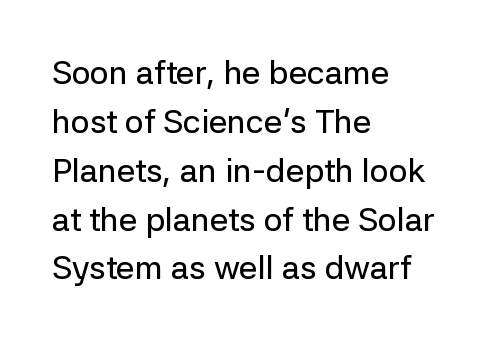
{"serif": "no", "italic": "no", "width": "normal", "stroke_contrast": "low", "x_height": "medium", "monospaced": "no", "underline": "no", "align": "left", "line_spacing": "normal", "line_spacing_ratio": 1.48, "letter_spacing": "normal", "letter_spacing_em": 0.0, "glyph_px": 33}
